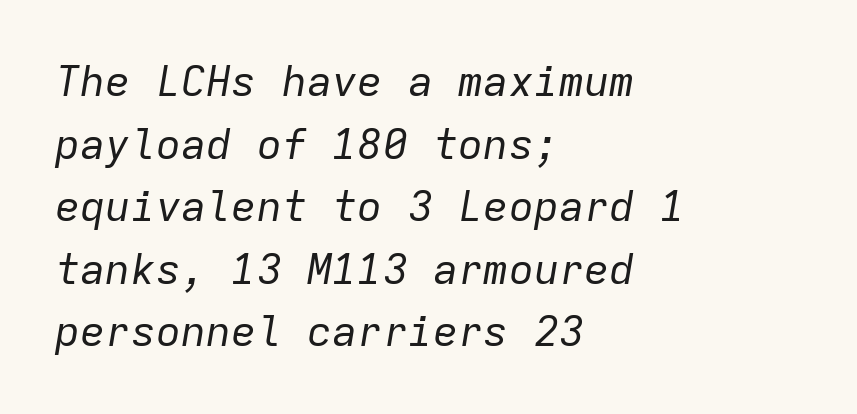
The image shows 42 px regular-weight type, italic (leaning right), monospaced; set left-aligned, normal line spacing (1.49x), normal letter spacing, not underlined; low stroke contrast and a medium x-height.
